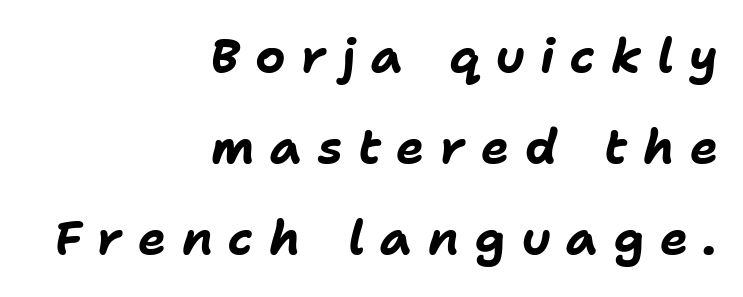
The image shows 47 px bold type, italic (leaning right); set right-aligned, loose line spacing (1.94x), unusually wide letter spacing (+0.33 em), not underlined; low stroke contrast and a medium x-height.
